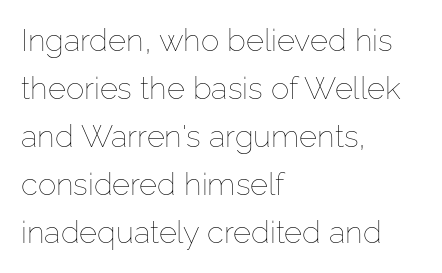
Q: Is the text bold? A: No.
Q: Is the text italic (slanted)? A: No, it is upright.
Q: Is the text underlined? A: No.
Q: How is the paragraph aligned? A: Left-aligned.
Q: Is the spacing between letters normal or unusually wide? A: Normal.
Q: Is the spacing between lines tight, normal or loose? A: Normal.
Q: Width (condensed, normal, or wide)? A: Normal.
Q: Stroke contrast? A: Low.
Q: x-height? A: Medium.
Q: Monospaced? A: No.
